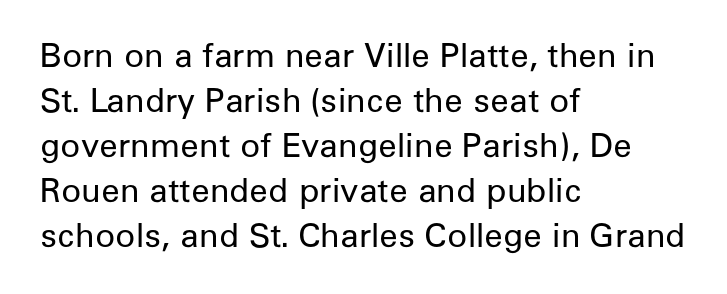
Q: Is the text bold? A: No.
Q: Is the text italic (slanted)? A: No, it is upright.
Q: Is the typeface a serif or a sans-serif typeface? A: Sans-serif.
Q: Is the text underlined? A: No.
Q: How is the paragraph aligned? A: Left-aligned.
Q: Is the spacing between letters normal or unusually wide? A: Normal.
Q: Is the spacing between lines tight, normal or loose? A: Normal.
Q: Width (condensed, normal, or wide)? A: Normal.
Q: Stroke contrast? A: Low.
Q: x-height? A: Medium.
Q: Monospaced? A: No.
